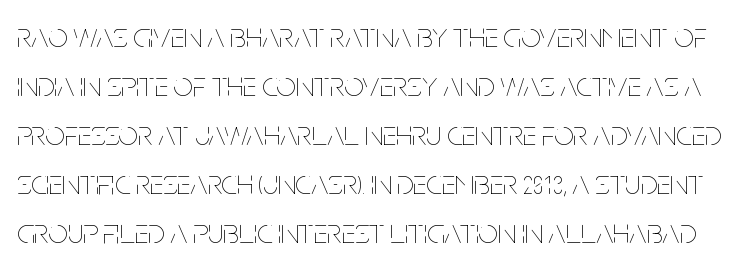
The image shows 35 px thin, condensed type, upright; set normal line spacing (1.4x), normal letter spacing, not underlined; low stroke contrast and a large x-height.
